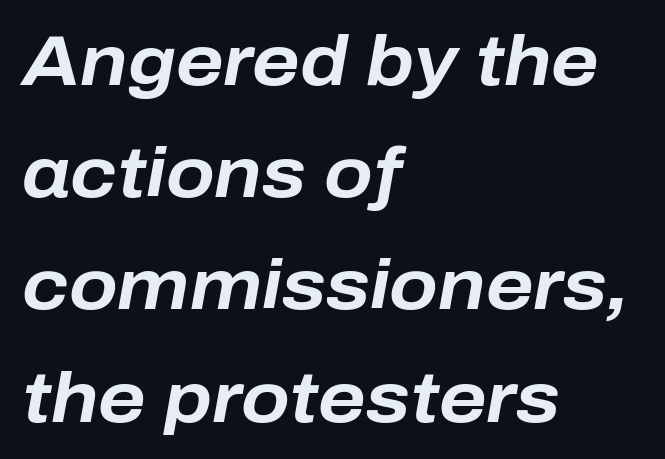
The image shows 71 px bold type, italic (leaning right); set left-aligned, normal line spacing (1.58x), normal letter spacing, not underlined; low stroke contrast and a medium x-height.
